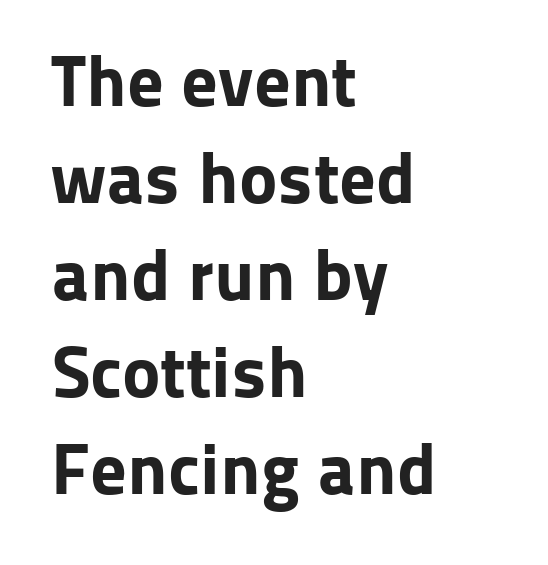
A typesetter would call this leading conventional body-copy spacing. You could not count columns in this text — the font is proportionally spaced. Does the weight exceed regular? Yes, all the way to bold. The letters sit at their default tracking, neither squeezed nor spread. The lines are quadded left. The axis of the letterforms is exactly vertical.
